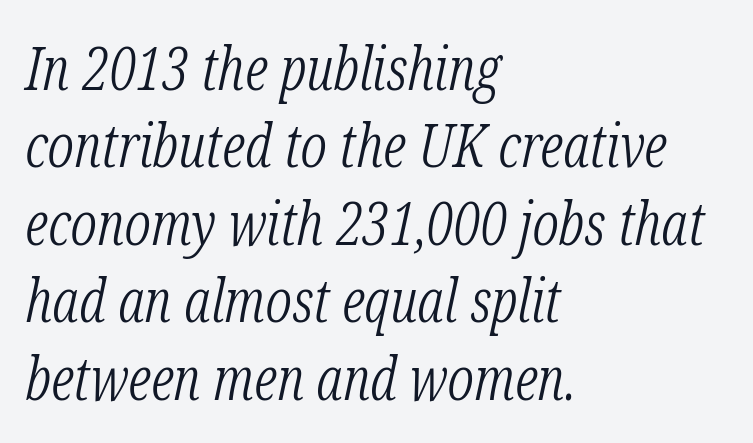
Q: Is the text bold? A: No.
Q: Is the text italic (slanted)? A: Yes, it leans right by about 12 degrees.
Q: Is the typeface a serif or a sans-serif typeface? A: Serif.
Q: Is the text underlined? A: No.
Q: How is the paragraph aligned? A: Left-aligned.
Q: Is the spacing between letters normal or unusually wide? A: Normal.
Q: Is the spacing between lines tight, normal or loose? A: Normal.
Q: Width (condensed, normal, or wide)? A: Condensed.
Q: Stroke contrast? A: Low.
Q: x-height? A: Medium.
Q: Monospaced? A: No.
